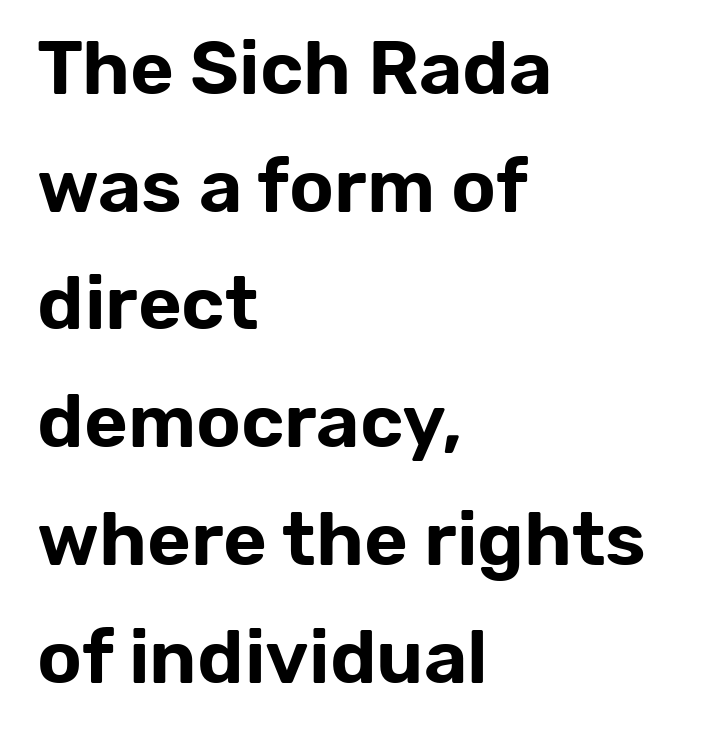
The image shows 75 px sans-serif type, upright; set left-aligned, normal line spacing (1.57x), normal letter spacing, not underlined; low stroke contrast and a medium x-height.
